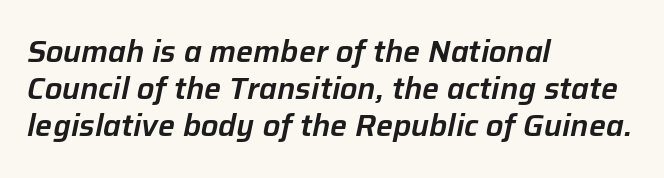
Q: Is the text italic (slanted)? A: Yes, it leans right by about 12 degrees.
Q: Is the text underlined? A: No.
Q: How is the paragraph aligned? A: Left-aligned.
Q: Is the spacing between letters normal or unusually wide? A: Normal.
Q: Width (condensed, normal, or wide)? A: Normal.
Q: Stroke contrast? A: Low.
Q: x-height? A: Medium.
Q: Monospaced? A: No.
